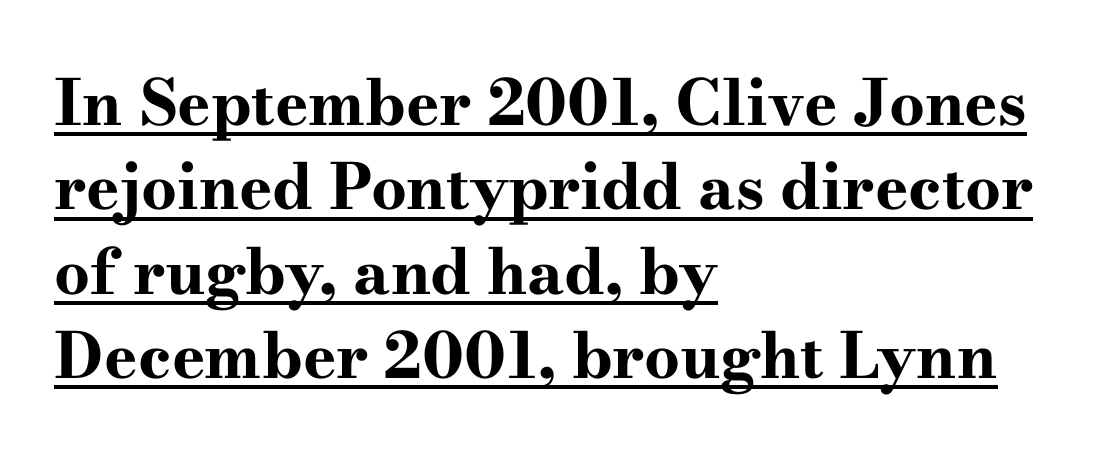
Is this a fixed-width face? No — the glyphs have proportional, varying widths. In terms of posture, this sample is upright. Compared with undecorated copy, this sample adds a rule below the words. Is the type bold? Yes — the strokes are clearly thick and heavy. Typeset ragged right — the left edge is the straight one.
